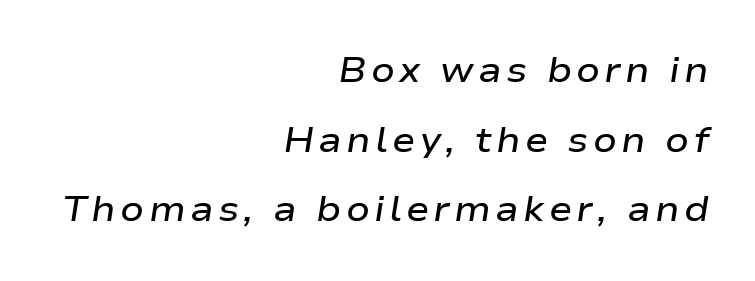
The image shows 35 px semibold, wide type, italic (leaning right); set right-aligned, loose line spacing (1.99x), not underlined; low stroke contrast and a medium x-height.
